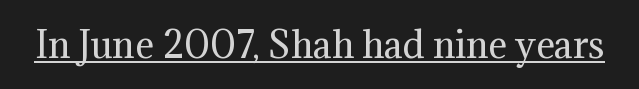
The image shows 35 px regular-weight serif type, upright; set normal letter spacing, underlined; medium stroke contrast and a medium x-height.
